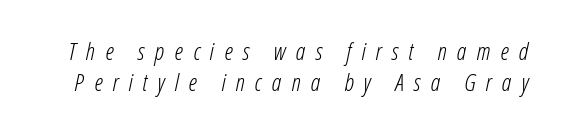
Evenly set lines give the paragraph a standard silhouette. Clear beneath every line of the passage. This sample uses expanded letter spacing, leaving extra air between glyphs. Designer's note — italics engaged. Weight: not bold — regular or lighter.
